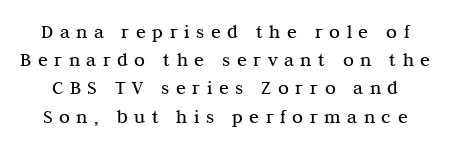
Leading matches the norm, producing a regular column. The passage shown has open, widely tracked lettering throughout. Upright lettering throughout. The glyphs are unaccompanied by any horizontal stroke below them.
